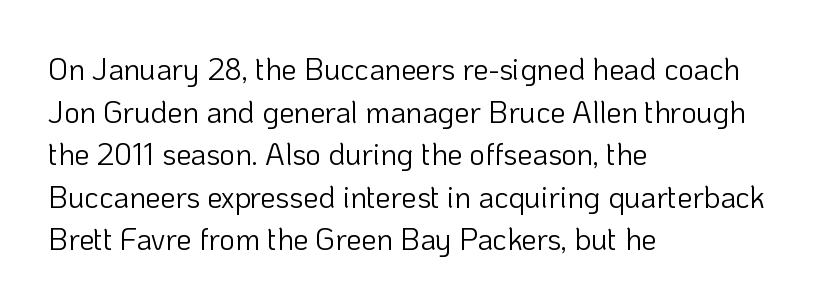
{"serif": "no", "italic": "no", "bold": "no", "weight": "light", "width": "normal", "stroke_contrast": "low", "x_height": "medium", "monospaced": "no", "underline": "no", "align": "left", "line_spacing": "normal", "line_spacing_ratio": 1.42, "letter_spacing": "normal", "letter_spacing_em": 0.0, "glyph_px": 30}
